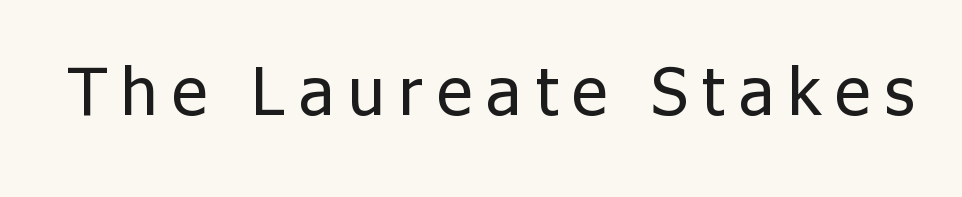
Q: Is the text bold? A: No.
Q: Is the text italic (slanted)? A: No, it is upright.
Q: Is the typeface a serif or a sans-serif typeface? A: Sans-serif.
Q: Is the text underlined? A: No.
Q: Is the spacing between letters normal or unusually wide? A: Unusually wide.
Q: Width (condensed, normal, or wide)? A: Normal.
Q: Stroke contrast? A: Low.
Q: x-height? A: Medium.
Q: Monospaced? A: No.
